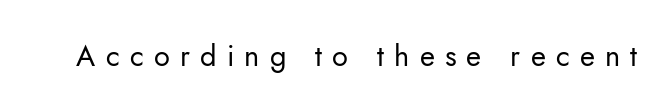
The rendering inserts visible extra space after every character. No letter is thick-stroked: the sample isn't bold. Check the space under the baseline: it is left empty. The passage shown is typed in a proportional face where columns would drift.
